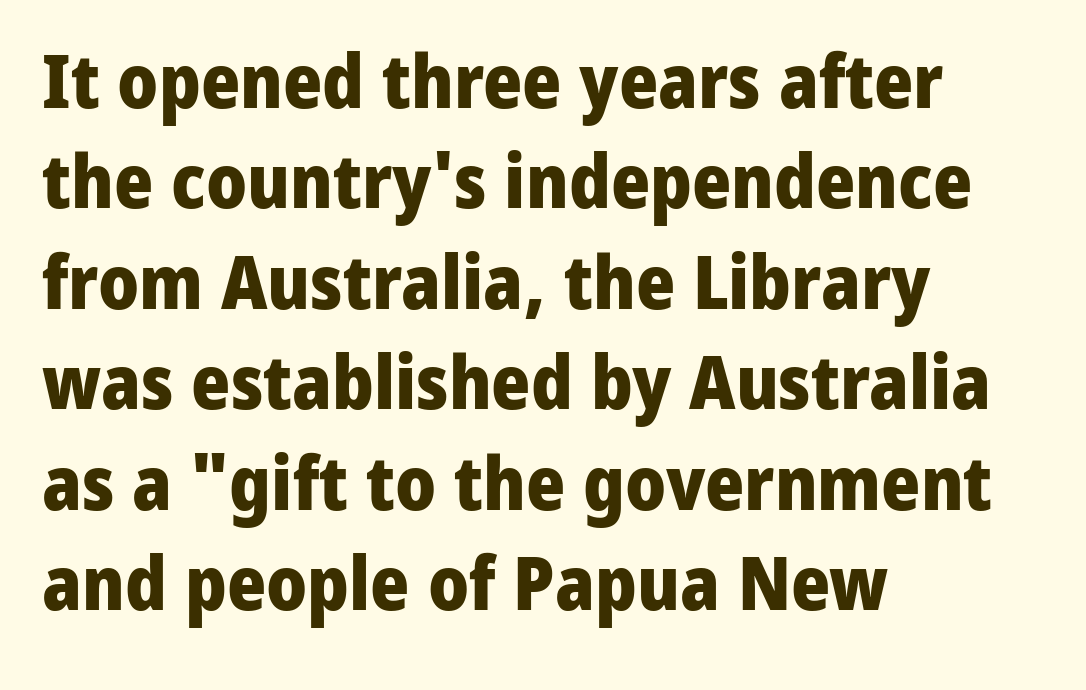
The image shows 75 px heavy sans-serif type, upright; set left-aligned, normal line spacing (1.34x), normal letter spacing, not underlined; low stroke contrast and a medium x-height.
